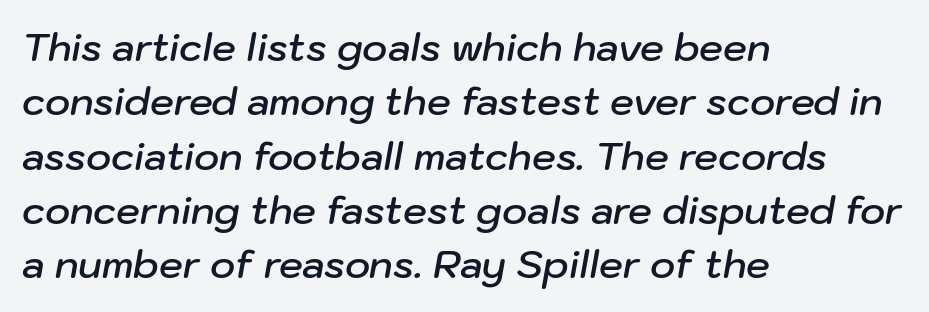
{"italic": "yes", "lean": "right", "slant_degrees": 10, "bold": "semi", "weight": "semibold", "width": "normal", "stroke_contrast": "low", "x_height": "medium", "monospaced": "no", "underline": "no", "align": "left", "line_spacing": "normal", "line_spacing_ratio": 1.43, "letter_spacing": "normal", "letter_spacing_em": 0.0, "glyph_px": 38}
